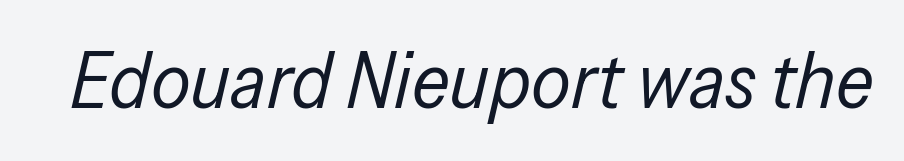
Q: Is the text bold? A: No.
Q: Is the text italic (slanted)? A: Yes, it leans right by about 13 degrees.
Q: Is the text underlined? A: No.
Q: Is the spacing between letters normal or unusually wide? A: Normal.
Q: Width (condensed, normal, or wide)? A: Condensed.
Q: Stroke contrast? A: Low.
Q: x-height? A: Medium.
Q: Monospaced? A: No.
